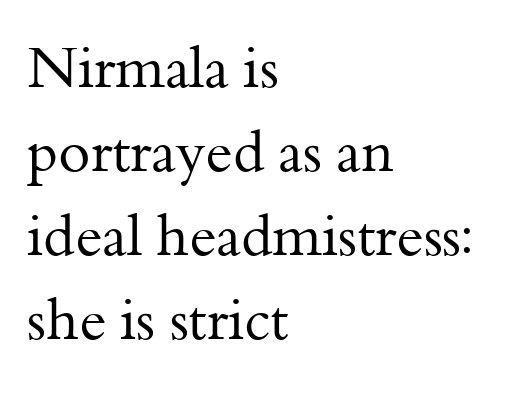
Ascenders rise straight up at ninety degrees. The letters sit at their default tracking, neither squeezed nor spread. The passage shown stacks its lines at a standard gap. This sample has the flowing, uneven cadence of proportional lettering. All the whitespace from short lines collects on the right. Is this a sans? No — the strokes have serifs.
